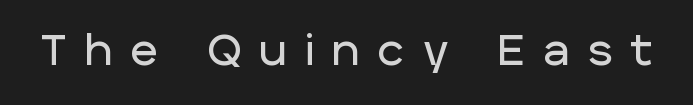
{"serif": "no", "italic": "no", "width": "normal", "stroke_contrast": "low", "x_height": "large", "monospaced": "no", "underline": "no", "letter_spacing": "wide", "letter_spacing_em": 0.44, "glyph_px": 42}
